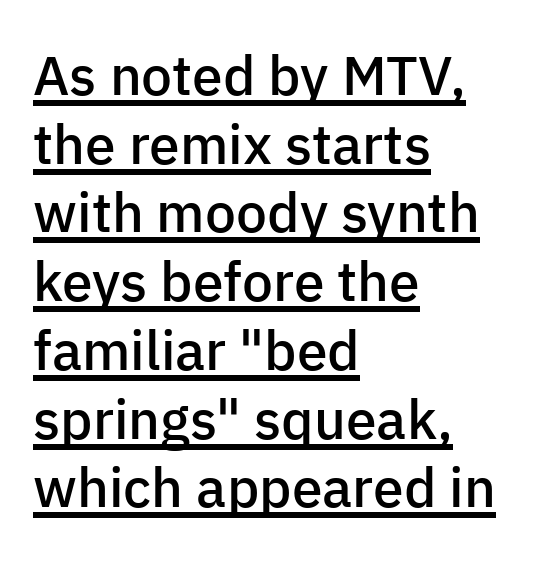
The image shows 55 px semibold sans-serif type, upright; set left-aligned, normal line spacing (1.25x), normal letter spacing, underlined; low stroke contrast and a medium x-height.
